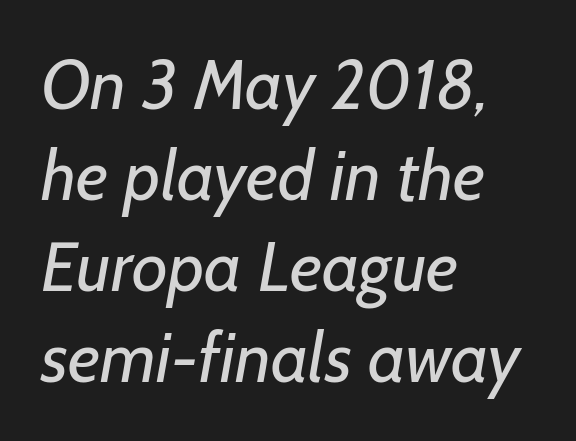
Q: Is the text bold? A: No.
Q: Is the typeface a serif or a sans-serif typeface? A: Sans-serif.
Q: Is the text underlined? A: No.
Q: How is the paragraph aligned? A: Left-aligned.
Q: Is the spacing between letters normal or unusually wide? A: Normal.
Q: Is the spacing between lines tight, normal or loose? A: Normal.
Q: Width (condensed, normal, or wide)? A: Normal.
Q: Stroke contrast? A: Low.
Q: x-height? A: Medium.
Q: Monospaced? A: No.
